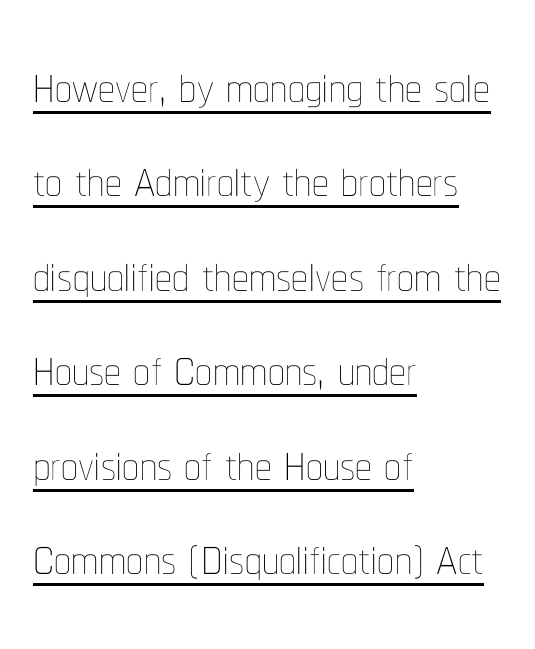
The image shows 67 px thin, condensed type, upright; set left-aligned, normal line spacing (1.41x), normal letter spacing, underlined; low stroke contrast and a medium x-height.
